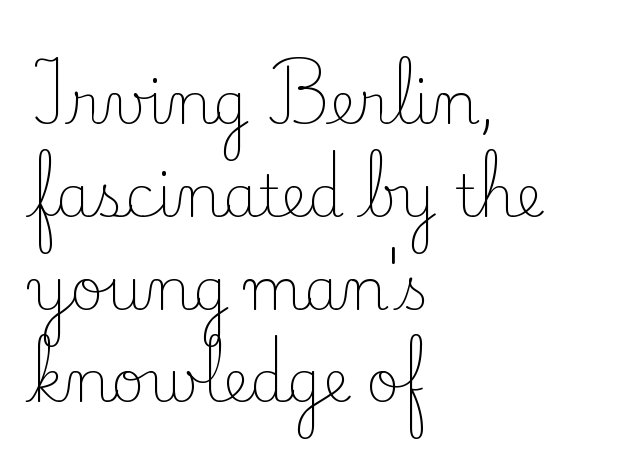
These lines stack with their left ends in a neat column. Lines of text with bare space underneath. No letter is thick-stroked: the sample isn't bold. Successive baselines arrive at the customary interval. The line texture is even and compact thanks to regular tracking.
